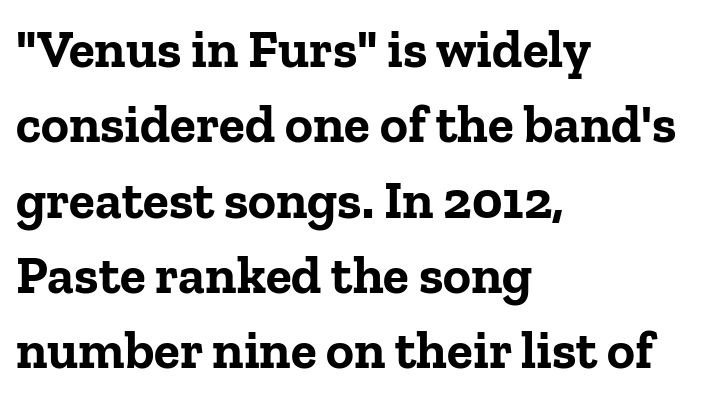
Q: Is the text bold? A: Yes.
Q: Is the text italic (slanted)? A: No, it is upright.
Q: Is the typeface a serif or a sans-serif typeface? A: Serif.
Q: Is the text underlined? A: No.
Q: How is the paragraph aligned? A: Left-aligned.
Q: Is the spacing between letters normal or unusually wide? A: Normal.
Q: Is the spacing between lines tight, normal or loose? A: Normal.
Q: Width (condensed, normal, or wide)? A: Normal.
Q: Stroke contrast? A: Low.
Q: x-height? A: Medium.
Q: Monospaced? A: No.
